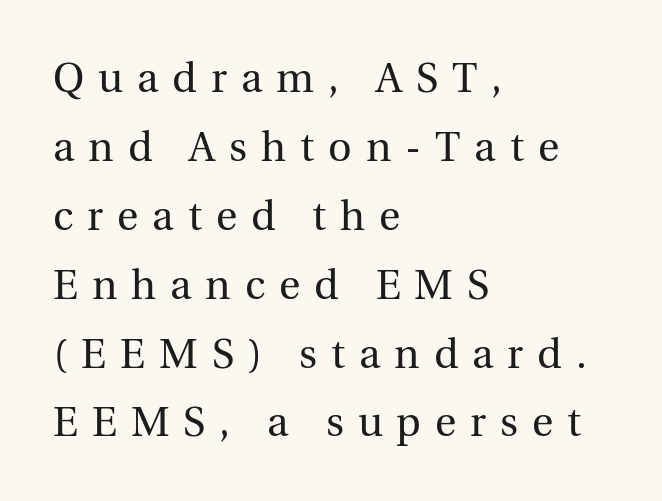
{"serif": "yes", "italic": "no", "bold": "no", "weight": "regular", "width": "normal", "x_height": "medium", "monospaced": "no", "underline": "no", "align": "left", "line_spacing": "normal", "line_spacing_ratio": 1.68, "letter_spacing": "wide", "letter_spacing_em": 0.34, "glyph_px": 41}
